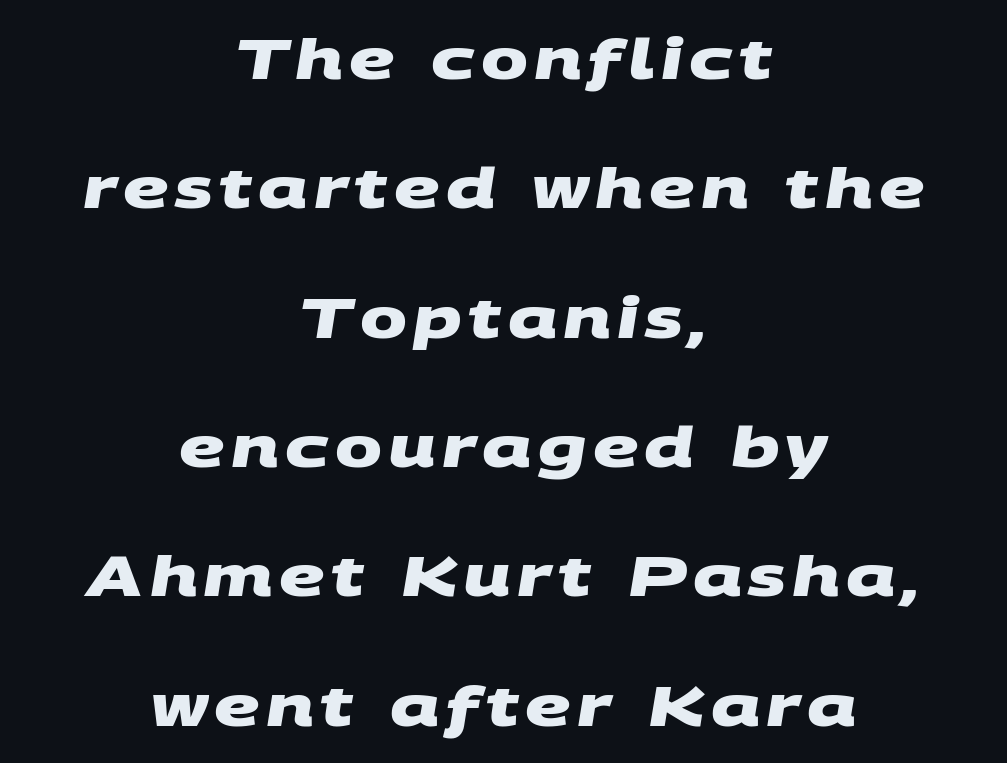
The image shows 56 px heavy, wide sans-serif type; set centered, loose line spacing (2.31x), not underlined; medium stroke contrast and a large x-height.
